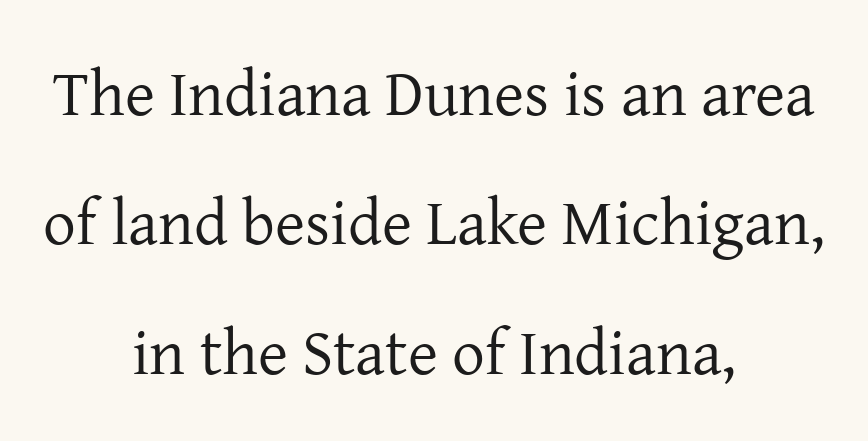
This block would shrink considerably if given ordinary leading; it's expanded now. Each line is balanced around a shared central axis. Looks like regular typesetting: each glyph gets only the width it needs. Here the glyphs are tracked normally, forming tight word shapes.
